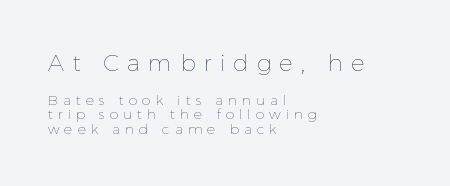
Q: Is the text bold? A: No.
Q: Is the text italic (slanted)? A: No, it is upright.
Q: Is the text underlined? A: No.
Q: How is the paragraph aligned? A: Left-aligned.
Q: Is the spacing between letters normal or unusually wide? A: Unusually wide.
Q: Is the spacing between lines tight, normal or loose? A: Tight.
Q: Which block of text is set in a larger size, the first (top) or the second (bottom)? A: The first (top) one.
